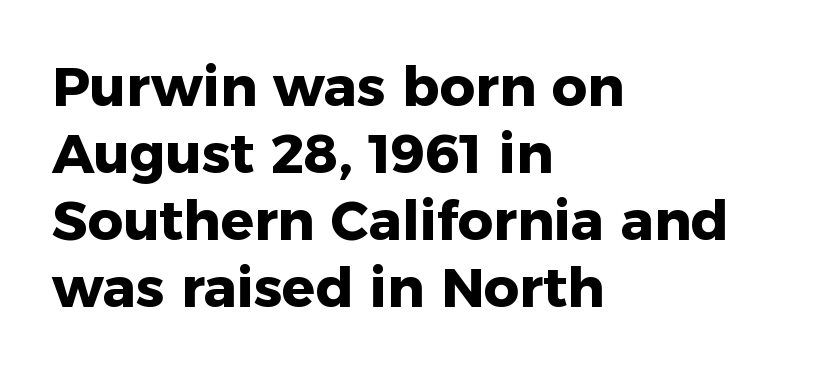
Q: Is the text bold? A: Yes.
Q: Is the text italic (slanted)? A: No, it is upright.
Q: Is the typeface a serif or a sans-serif typeface? A: Sans-serif.
Q: Is the text underlined? A: No.
Q: How is the paragraph aligned? A: Left-aligned.
Q: Is the spacing between letters normal or unusually wide? A: Normal.
Q: Width (condensed, normal, or wide)? A: Normal.
Q: Stroke contrast? A: Low.
Q: x-height? A: Medium.
Q: Monospaced? A: No.
